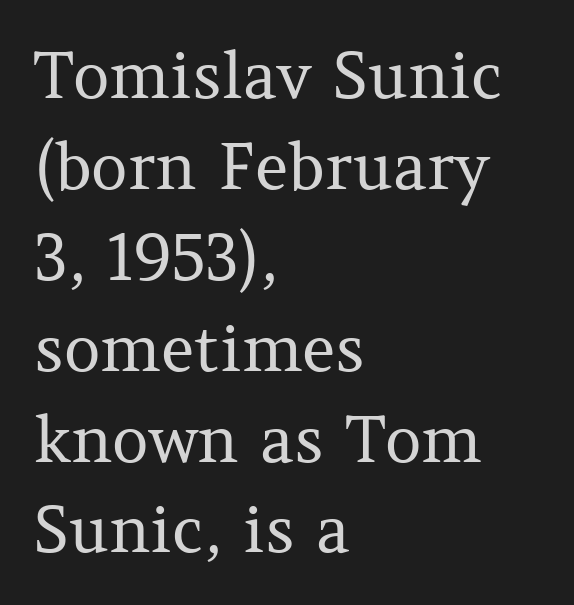
Normally led — the rows are evenly, conventionally spaced. One-word summary of the alignment: left. Note: serifs present on the glyphs. No heavy texture on the line: the type isn't bold.
